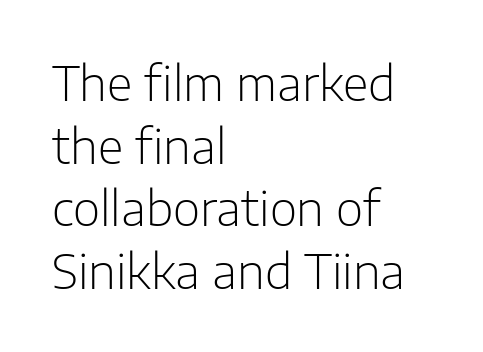
Bold? No — there's no thickening of the strokes. Quick note: underline off. Whoever set this chose a conventional vertical rhythm. The font family rendered here belongs to the sans-serif group. All the whitespace from short lines collects on the right. Tall strokes in this sample are plumb rather than angled.
